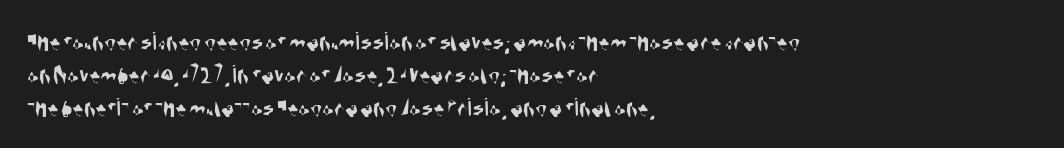
Q: Is the text underlined? A: No.
Q: How is the paragraph aligned? A: Left-aligned.
Q: Is the spacing between letters normal or unusually wide? A: Normal.
